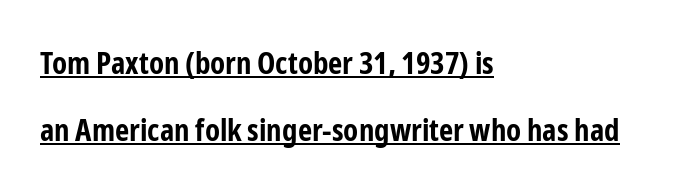
Leftover space on each line is placed entirely after the last word. Honestly, the rows look like they've been pulled way apart. Does the weight exceed regular? Yes, all the way to bold. The specimen reads as upright at a glance. These lines are rendered in a variable-pitch font. Serif or sans? Sans — the stroke terminals are bare.
